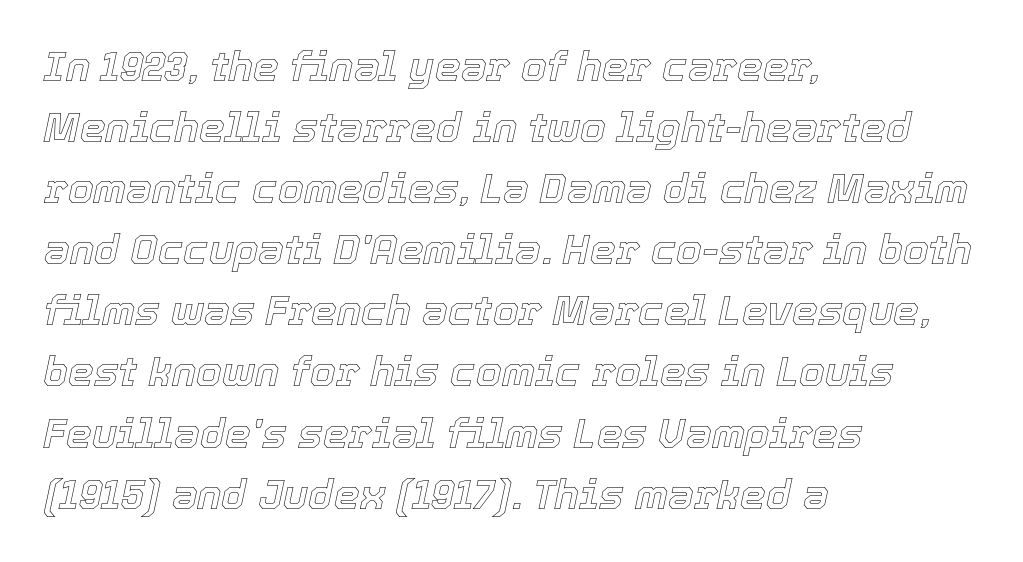
The image shows 41 px text type, italic (leaning right); set left-aligned, normal line spacing (1.49x), normal letter spacing, not underlined; a medium x-height.
